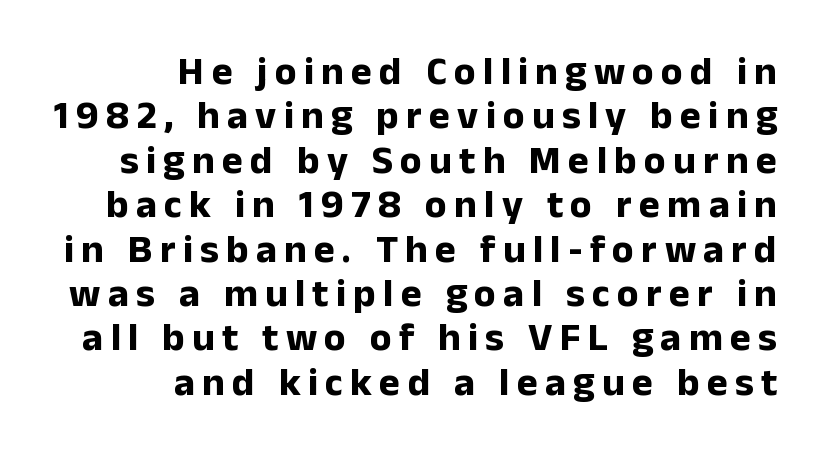
The image shows 40 px bold sans-serif type, upright; set right-aligned, tight line spacing (1.11x), not underlined; low stroke contrast and a medium x-height.
